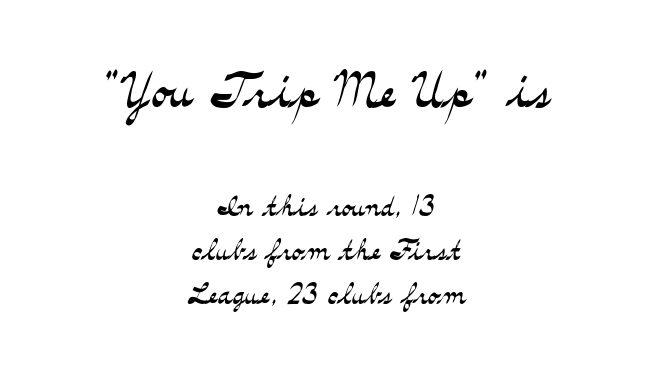
The initial chunk of copy outweighs the following chunk in type size. Note: serifs present on the glyphs. Each letter keeps its own natural width here, so spacing adapts to shape. Rows of type sit shoulder to shoulder in the vertical direction.
